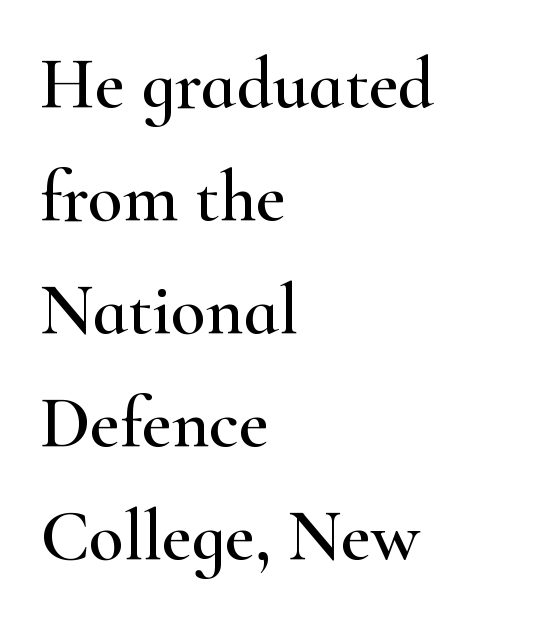
The area under the type is left untouched. In terms of leading, this rendering sits right in the middle. The characters display serif detailing at their extremities. The gaps between neighbouring characters are ordinary and unremarkable. Proportional: the letters do not fall into vertical columns.
